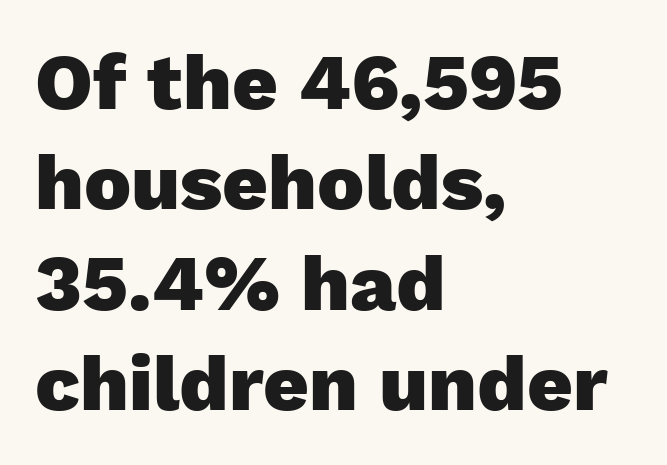
{"serif": "no", "italic": "no", "bold": "yes", "weight": "heavy", "width": "normal", "stroke_contrast": "low", "x_height": "medium", "monospaced": "no", "underline": "no", "align": "left", "line_spacing": "normal", "line_spacing_ratio": 1.27, "letter_spacing": "normal", "letter_spacing_em": 0.0, "glyph_px": 79}
